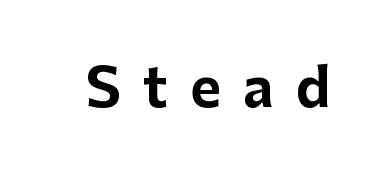
{"serif": "no", "italic": "no", "bold": "yes", "weight": "bold", "width": "normal", "stroke_contrast": "low", "x_height": "medium", "monospaced": "no", "underline": "no", "letter_spacing": "wide", "letter_spacing_em": 0.42, "glyph_px": 53}
